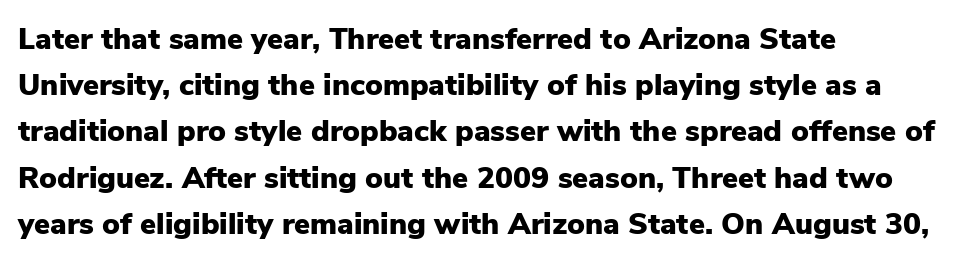
{"serif": "no", "italic": "no", "bold": "yes", "weight": "heavy", "width": "normal", "stroke_contrast": "low", "x_height": "medium", "monospaced": "no", "underline": "no", "align": "left", "line_spacing": "normal", "line_spacing_ratio": 1.54, "letter_spacing": "normal", "letter_spacing_em": 0.0, "glyph_px": 30}
